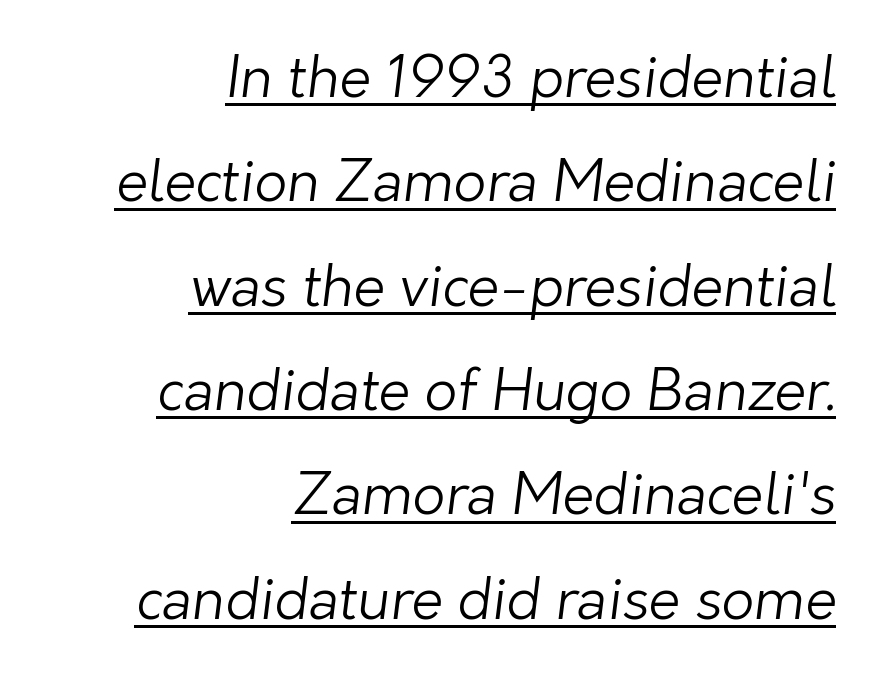
The image shows 57 px light sans-serif type; set right-aligned, line spacing 1.83x, normal letter spacing, underlined; low stroke contrast and a medium x-height.
